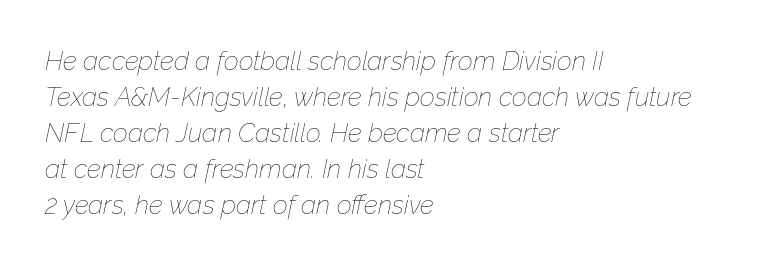
{"italic": "yes", "lean": "right", "slant_degrees": 12, "bold": "no", "underline": "no", "align": "left", "line_spacing": "normal", "line_spacing_ratio": 1.38, "letter_spacing": "normal", "letter_spacing_em": 0.0, "glyph_px": 26}
